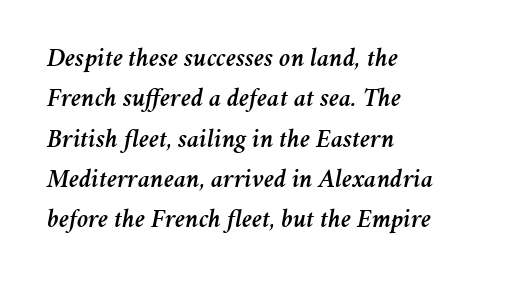
{"italic": "yes", "lean": "right", "slant_degrees": 11, "underline": "no", "align": "left", "line_spacing": "normal", "line_spacing_ratio": 1.55, "letter_spacing": "normal", "letter_spacing_em": 0.0, "glyph_px": 26}
